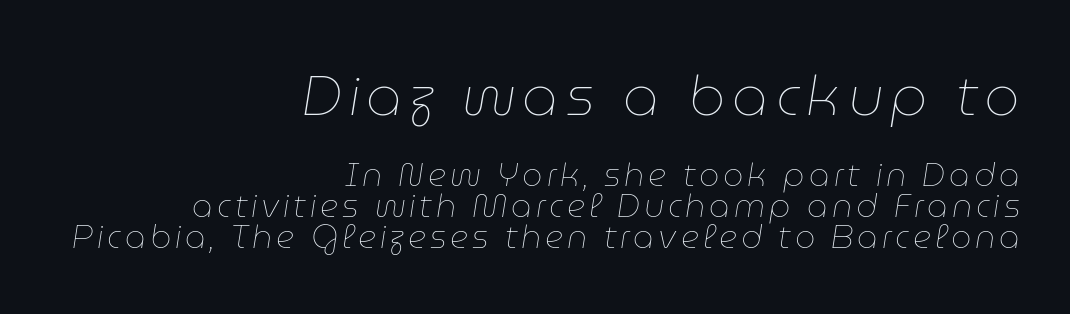
Line ends are locked; line starts wander. The rendering uses natural spacing where letterforms have individual widths. A light-to-regular cut is what we see here. The space directly below the letters is spotless. Visually, the top section dominates because its glyphs are scaled up. Vertical spacing — tight.
